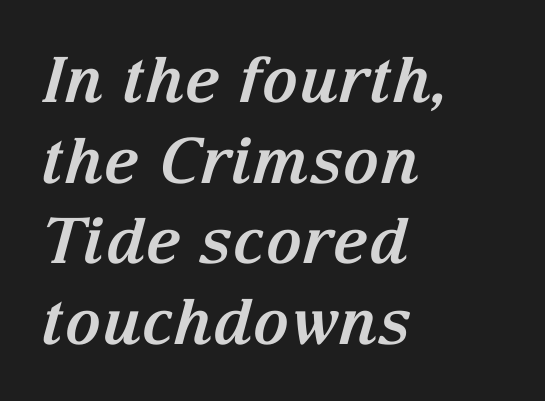
{"serif": "yes", "italic": "yes", "lean": "right", "slant_degrees": 15, "bold": "yes", "weight": "bold", "width": "normal", "stroke_contrast": "medium", "x_height": "medium", "monospaced": "no", "underline": "no", "align": "left", "line_spacing": "normal", "line_spacing_ratio": 1.28, "letter_spacing": "normal", "letter_spacing_em": 0.0, "glyph_px": 63}
